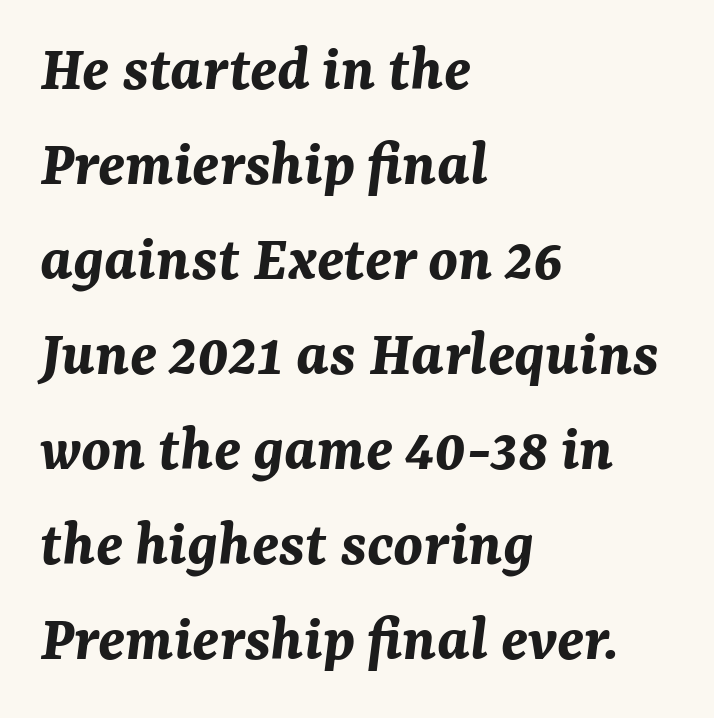
Slant detected: the letters are inclined. These lines are rendered in a variable-pitch font. Students, this is bold: see how much ink each stroke carries. Default kerning and tracking; the words read as compact shapes. Horizontal bands of white between lines are of average thickness. Caption: multi-line text, flush left, ragged right.
